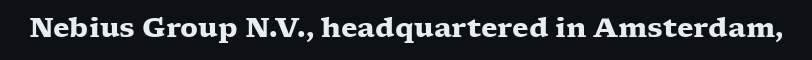
{"italic": "no", "bold": "yes", "underline": "no", "letter_spacing": "normal", "letter_spacing_em": 0.0, "glyph_px": 27}
